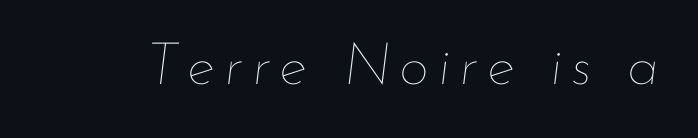
The image shows 59 px thin type, italic (leaning right); set not underlined; low stroke contrast and a small x-height.
